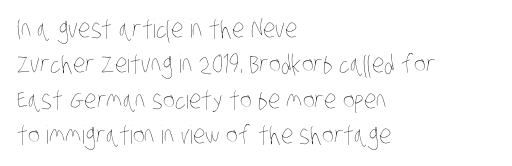
Q: Is the text bold? A: No.
Q: Is the text underlined? A: No.
Q: How is the paragraph aligned? A: Left-aligned.
Q: Is the spacing between letters normal or unusually wide? A: Normal.
Q: Is the spacing between lines tight, normal or loose? A: Normal.
